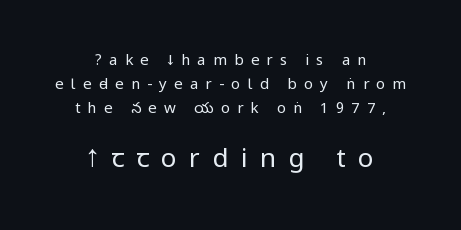
The image shows 26 px text type, upright; set centered, normal line spacing (1.59x), unusually wide letter spacing (+0.48 em), not underlined; the second (bottom) block is 1.73x larger.
